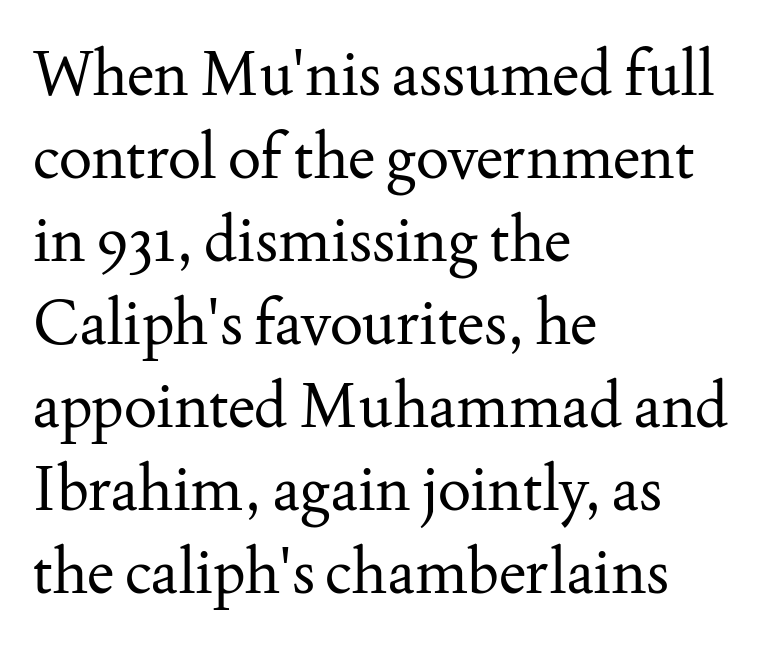
There is no visible air inserted between adjacent glyphs. Horizontal alignment here is leftward, the default for most running prose. Vertical spacing — default. I'd call this a serif setting — the letters wear small feet. Nope, not italic — everything's standing straight. The weight would be labelled regular, book, light, or lighter still.
